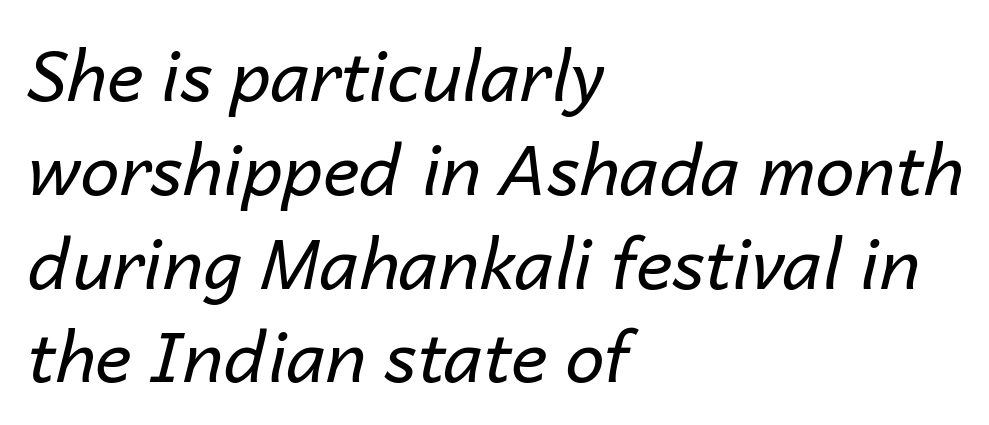
{"italic": "yes", "lean": "right", "slant_degrees": 14, "bold": "no", "weight": "regular", "width": "normal", "stroke_contrast": "low", "x_height": "medium", "monospaced": "no", "underline": "no", "align": "left", "line_spacing": "normal", "line_spacing_ratio": 1.34, "letter_spacing": "normal", "letter_spacing_em": 0.0, "glyph_px": 70}
